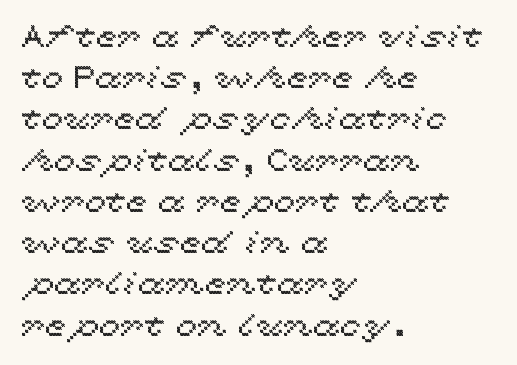
Q: Is the text italic (slanted)? A: Yes.
Q: Is the text underlined? A: No.
Q: How is the paragraph aligned? A: Left-aligned.
Q: Is the spacing between letters normal or unusually wide? A: Normal.
Q: Is the spacing between lines tight, normal or loose? A: Normal.
Q: Width (condensed, normal, or wide)? A: Wide.
Q: x-height? A: Medium.
Q: Monospaced? A: No.
